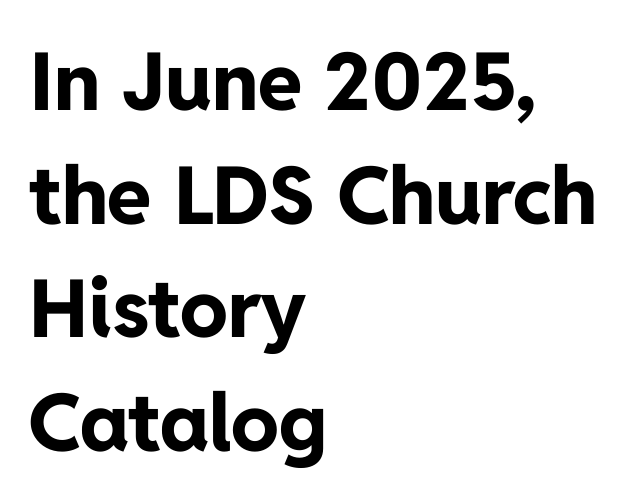
Spacing verdict: proportional, widths tailored to each character. Unmarked baselines from the first word to the last. Each glyph is drawn with heavy, bold strokes. The block of text has a typical density, with ordinary space between rows. No italicization has been applied; the sample stays upright.
